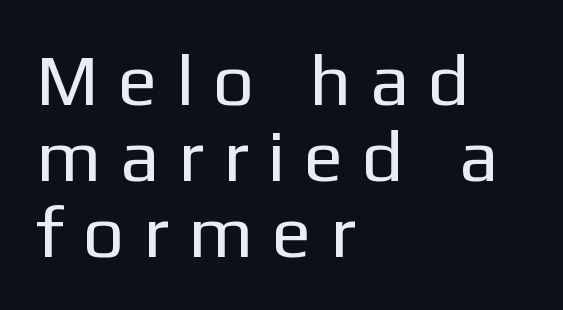
The image shows 73 px regular-weight sans-serif type, upright; set left-aligned, tight line spacing (1.04x), unusually wide letter spacing (+0.26 em), not underlined; low stroke contrast and a medium x-height.
